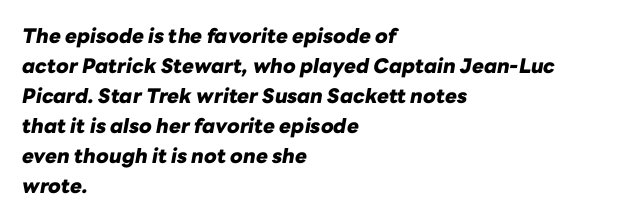
Q: Is the text bold? A: Yes.
Q: Is the text italic (slanted)? A: Yes, it leans right by about 10 degrees.
Q: Is the text underlined? A: No.
Q: How is the paragraph aligned? A: Left-aligned.
Q: Is the spacing between letters normal or unusually wide? A: Normal.
Q: Is the spacing between lines tight, normal or loose? A: Normal.
